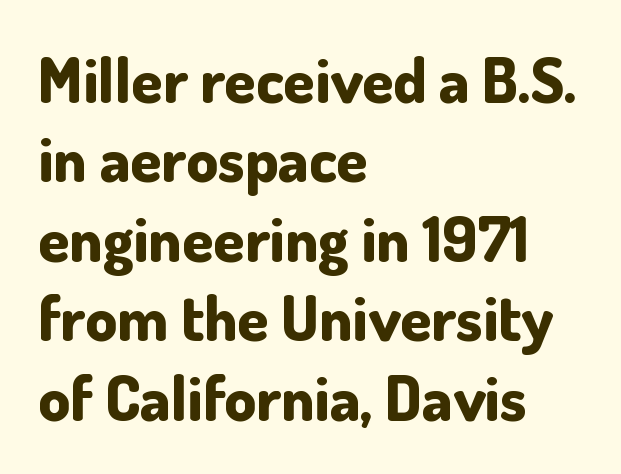
The image shows 63 px bold sans-serif type, upright; set left-aligned, normal line spacing (1.26x), normal letter spacing, not underlined; low stroke contrast and a small x-height.
